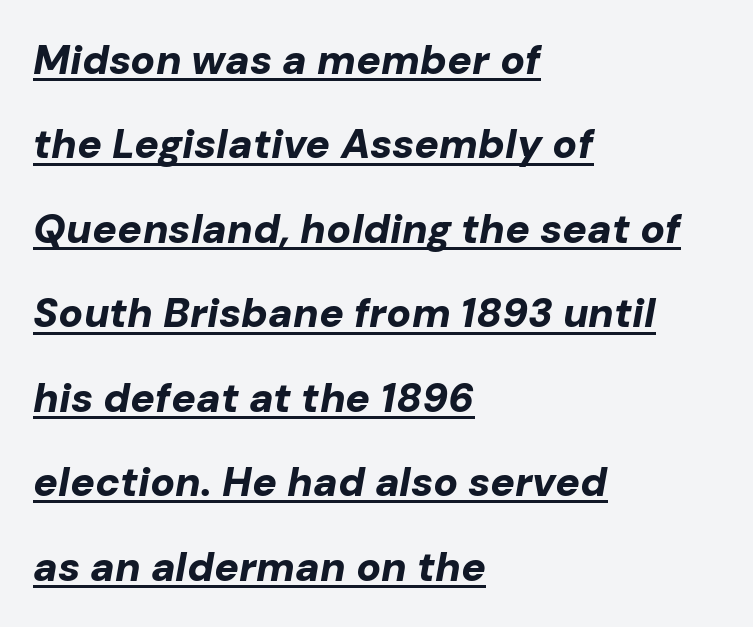
{"italic": "yes", "lean": "right", "slant_degrees": 10, "bold": "yes", "weight": "bold", "width": "normal", "stroke_contrast": "low", "x_height": "medium", "monospaced": "no", "underline": "yes", "align": "left", "line_spacing": "loose", "line_spacing_ratio": 2.06, "letter_spacing": "normal", "letter_spacing_em": 0.0, "glyph_px": 41}
